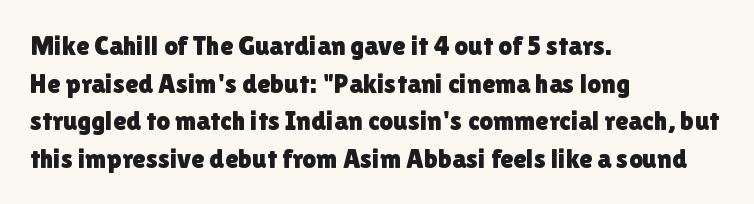
Plain, unruled lines of type. The lines in this sample share a left origin and differ only in where they stop. The specimen reads as upright at a glance. Letter spacing: default. If you measured baseline to baseline, you'd find a middling distance.
